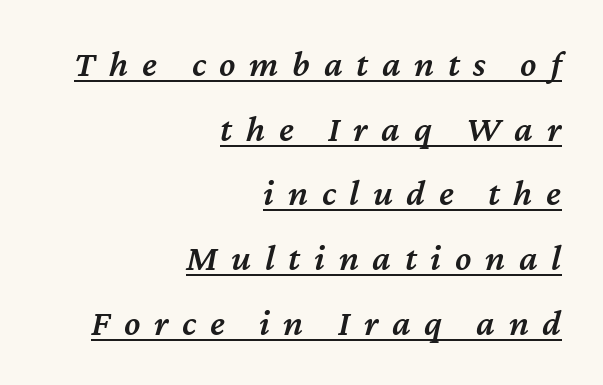
{"italic": "yes", "lean": "right", "slant_degrees": 12, "bold": "semi", "weight": "semibold", "width": "normal", "stroke_contrast": "medium", "x_height": "medium", "monospaced": "no", "underline": "yes", "align": "right", "line_spacing_ratio": 1.75, "letter_spacing": "wide", "letter_spacing_em": 0.37, "glyph_px": 37}
